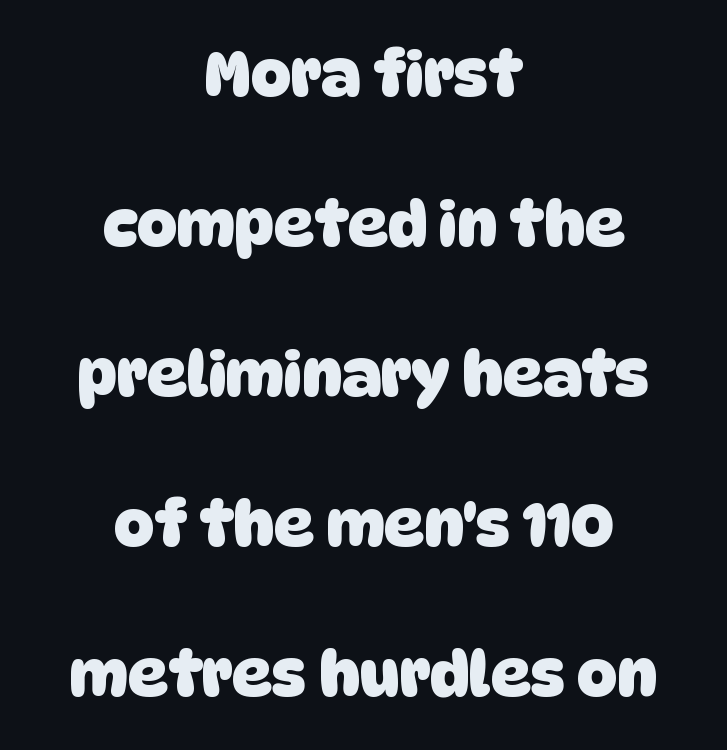
Rows of type keep a wide berth in the vertical direction. Decoration check: the copy has no underline. Font category for this specimen: sans-serif. Visually the block forms a symmetrical silhouette, jagged on both flanks.
